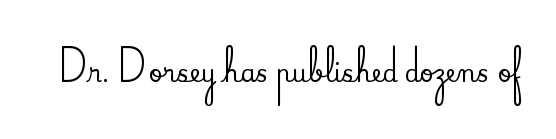
The image shows 24 px text type, upright; set normal letter spacing, not underlined.
